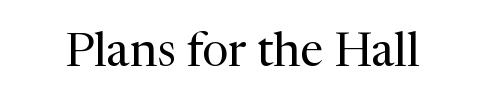
The image shows 47 px regular-weight serif type, upright; set normal letter spacing, not underlined; medium stroke contrast and a medium x-height.
